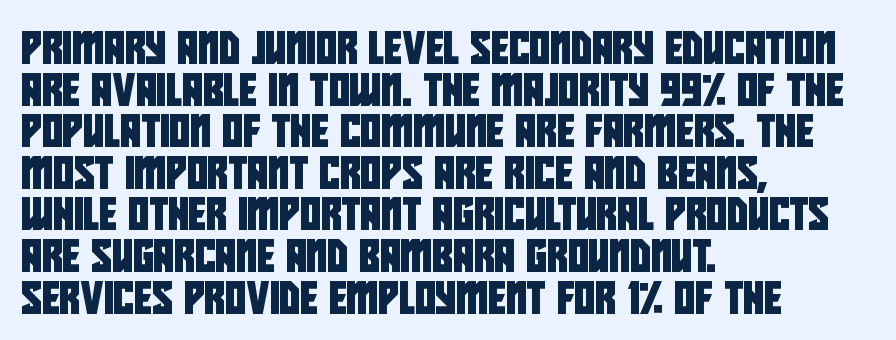
{"serif": "no", "width": "condensed", "stroke_contrast": "low", "x_height": "large", "monospaced": "no", "underline": "no", "align": "left", "line_spacing": "normal", "line_spacing_ratio": 1.3, "letter_spacing": "normal", "letter_spacing_em": 0.0, "glyph_px": 32}
